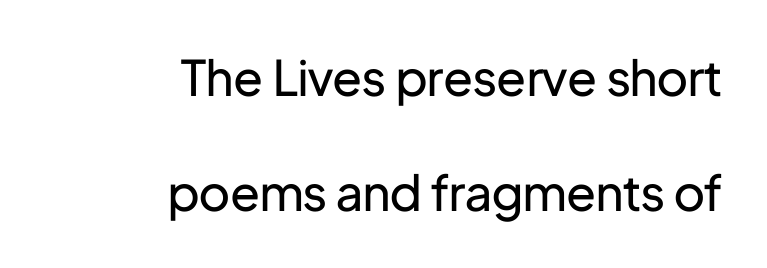
Is this a heavy cut? Hardly; it is regular or lighter. Reading down the column, the eye jumps a long way to each next line. When letters stand straight like this, we call the style roman or upright. The text block is weighted toward the right margin, trailing off unevenly leftward. Caption: standard tracking, unaltered.
